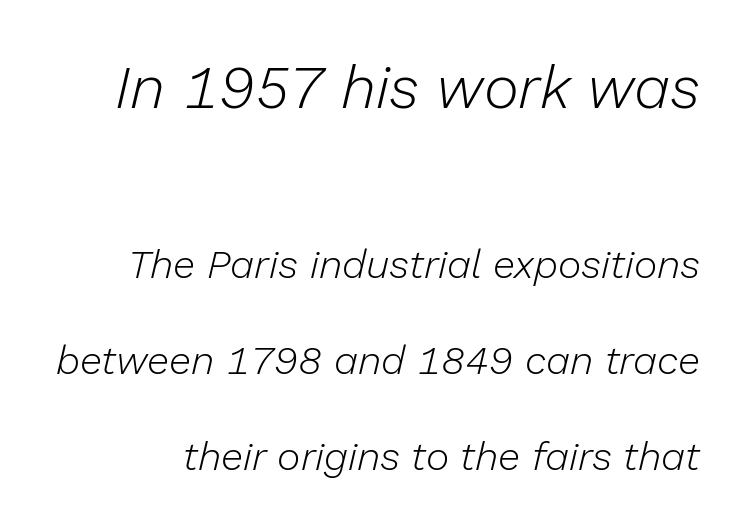
{"italic": "yes", "lean": "right", "slant_degrees": 13, "bold": "no", "weight": "light", "width": "normal", "stroke_contrast": "low", "x_height": "medium", "monospaced": "no", "underline": "no", "line_spacing": "loose", "line_spacing_ratio": 2.4, "letter_spacing": "normal", "letter_spacing_em": 0.0, "larger_block": "first", "size_ratio": 1.5, "glyph_px": 60}
